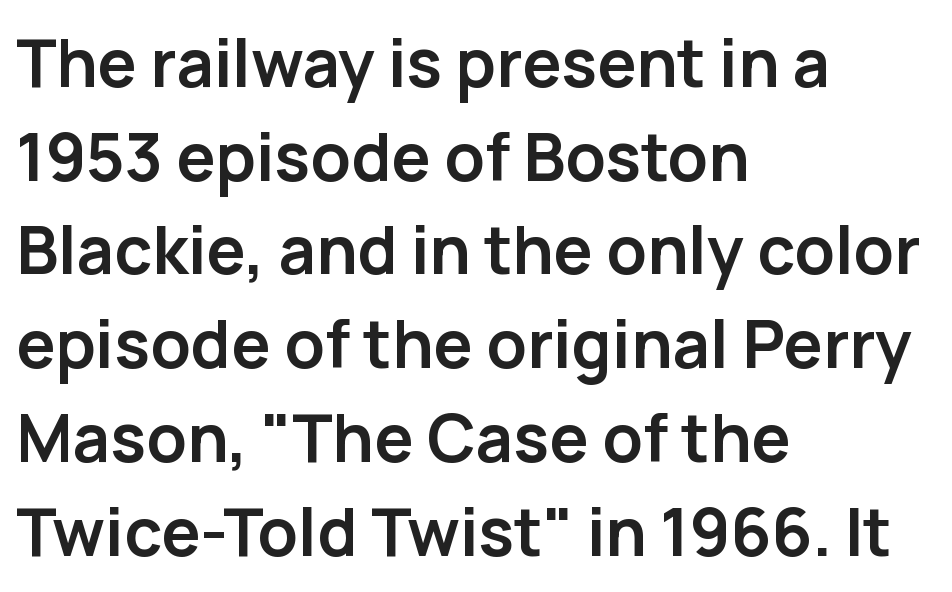
Q: Is the text bold? A: Yes.
Q: Is the text italic (slanted)? A: No, it is upright.
Q: Is the typeface a serif or a sans-serif typeface? A: Sans-serif.
Q: Is the text underlined? A: No.
Q: How is the paragraph aligned? A: Left-aligned.
Q: Is the spacing between letters normal or unusually wide? A: Normal.
Q: Is the spacing between lines tight, normal or loose? A: Normal.
Q: Width (condensed, normal, or wide)? A: Normal.
Q: Stroke contrast? A: Low.
Q: x-height? A: Medium.
Q: Monospaced? A: No.
